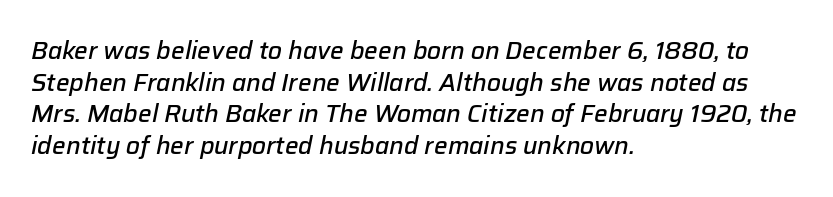
The image shows 24 px text type, italic (leaning right); set left-aligned, normal line spacing (1.32x), normal letter spacing, not underlined.
